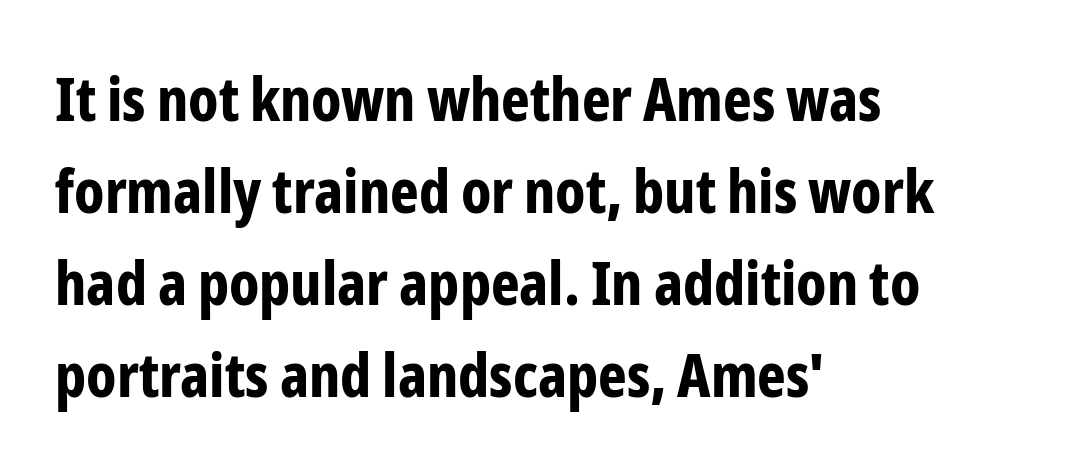
Q: Is the text bold? A: Yes.
Q: Is the text italic (slanted)? A: No, it is upright.
Q: Is the typeface a serif or a sans-serif typeface? A: Sans-serif.
Q: Is the text underlined? A: No.
Q: How is the paragraph aligned? A: Left-aligned.
Q: Is the spacing between letters normal or unusually wide? A: Normal.
Q: Is the spacing between lines tight, normal or loose? A: Normal.
Q: Width (condensed, normal, or wide)? A: Condensed.
Q: Stroke contrast? A: Low.
Q: x-height? A: Medium.
Q: Monospaced? A: No.
